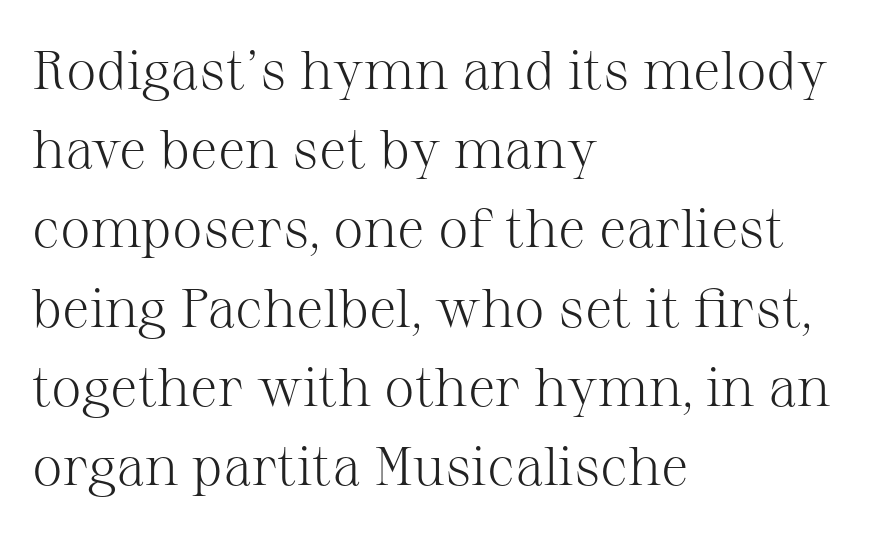
{"serif": "yes", "italic": "no", "bold": "no", "weight": "light", "width": "normal", "stroke_contrast": "medium", "x_height": "medium", "monospaced": "no", "underline": "no", "align": "left", "line_spacing": "normal", "line_spacing_ratio": 1.44, "letter_spacing": "normal", "letter_spacing_em": 0.0, "glyph_px": 55}
